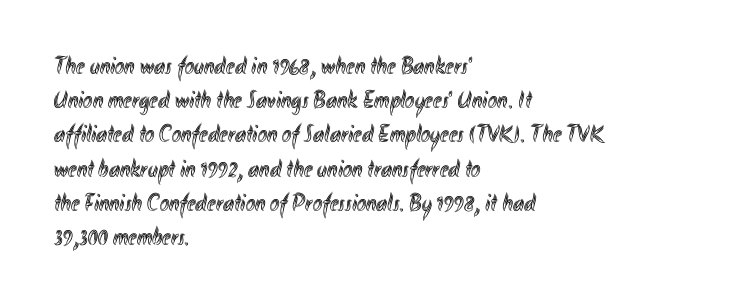
Q: Is the text italic (slanted)? A: Yes.
Q: Is the text underlined? A: No.
Q: How is the paragraph aligned? A: Left-aligned.
Q: Is the spacing between letters normal or unusually wide? A: Normal.
Q: Is the spacing between lines tight, normal or loose? A: Normal.
